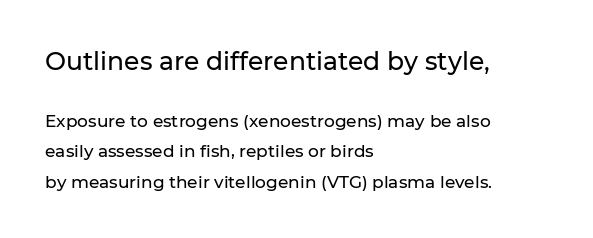
The image shows 25 px text type, upright; set left-aligned, line spacing 1.79x, normal letter spacing, not underlined; the first (top) block is 1.47x larger.
